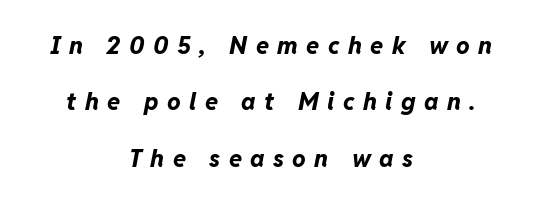
In terms of weight, the rendering is a true, heavy bold. Words float on clear page, feet unadorned. When letters slant like this, we call the style italic. Summary of vertical rhythm: relaxed, with wide interline spacing.
